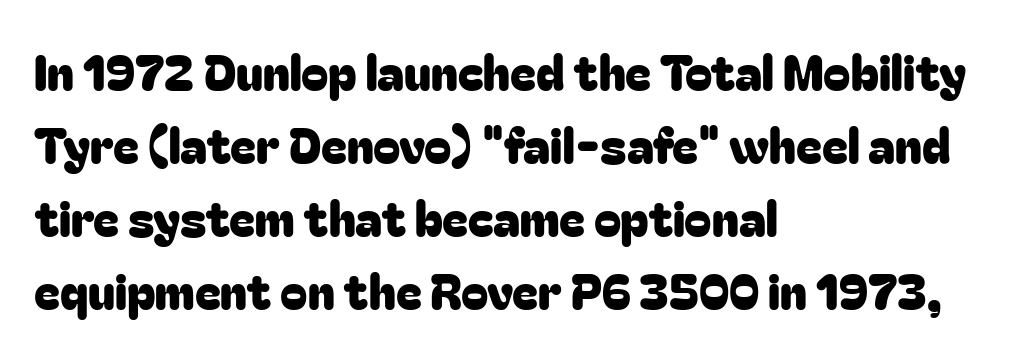
Q: Is the text italic (slanted)? A: No, it is upright.
Q: Is the typeface a serif or a sans-serif typeface? A: Sans-serif.
Q: Is the text underlined? A: No.
Q: How is the paragraph aligned? A: Left-aligned.
Q: Is the spacing between letters normal or unusually wide? A: Normal.
Q: Is the spacing between lines tight, normal or loose? A: Normal.
Q: Width (condensed, normal, or wide)? A: Normal.
Q: Stroke contrast? A: Low.
Q: x-height? A: Medium.
Q: Monospaced? A: No.
